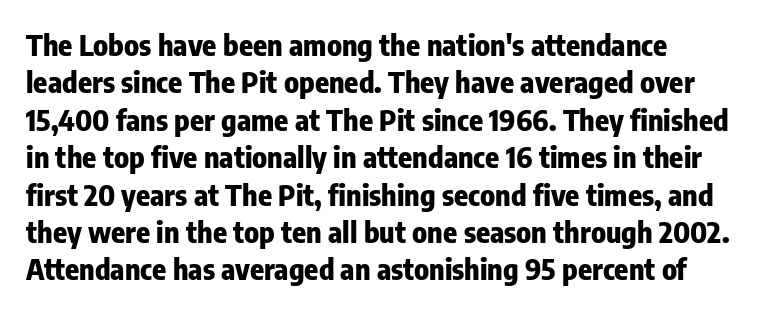
The rendering shows plain stroke endings on the letterforms — a sans-serif design. Notice how the passage keeps a crisp vertical edge on the left only. Quick note: interline space is typical. The line texture is even and compact thanks to regular tracking. Is there any slant? The stems are plumb.
